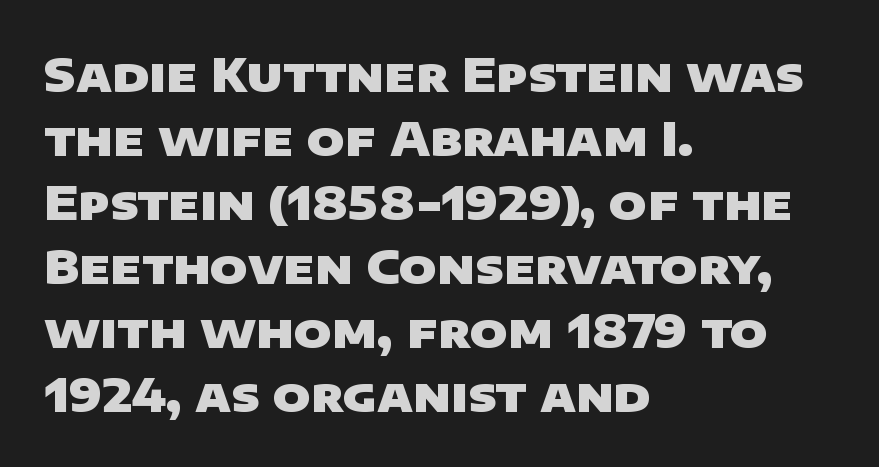
Q: Is the text bold? A: Yes.
Q: Is the typeface a serif or a sans-serif typeface? A: Sans-serif.
Q: Is the text underlined? A: No.
Q: How is the paragraph aligned? A: Left-aligned.
Q: Is the spacing between letters normal or unusually wide? A: Normal.
Q: Is the spacing between lines tight, normal or loose? A: Normal.
Q: Width (condensed, normal, or wide)? A: Wide.
Q: Stroke contrast? A: Low.
Q: x-height? A: Large.
Q: Monospaced? A: No.
